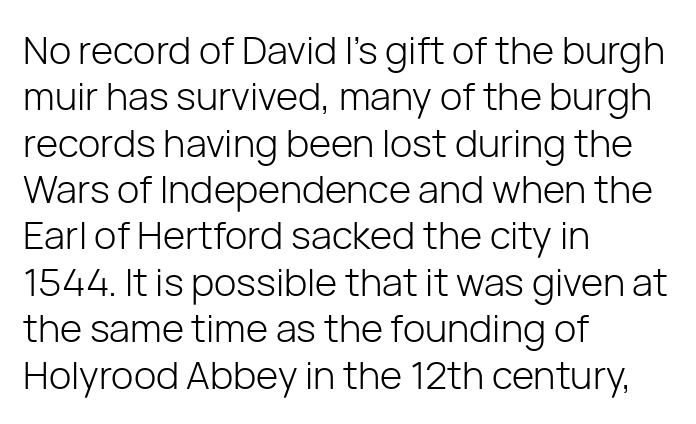
Q: Is the text bold? A: No.
Q: Is the text italic (slanted)? A: No, it is upright.
Q: Is the typeface a serif or a sans-serif typeface? A: Sans-serif.
Q: Is the text underlined? A: No.
Q: How is the paragraph aligned? A: Left-aligned.
Q: Is the spacing between letters normal or unusually wide? A: Normal.
Q: Width (condensed, normal, or wide)? A: Normal.
Q: Stroke contrast? A: Low.
Q: x-height? A: Medium.
Q: Monospaced? A: No.
